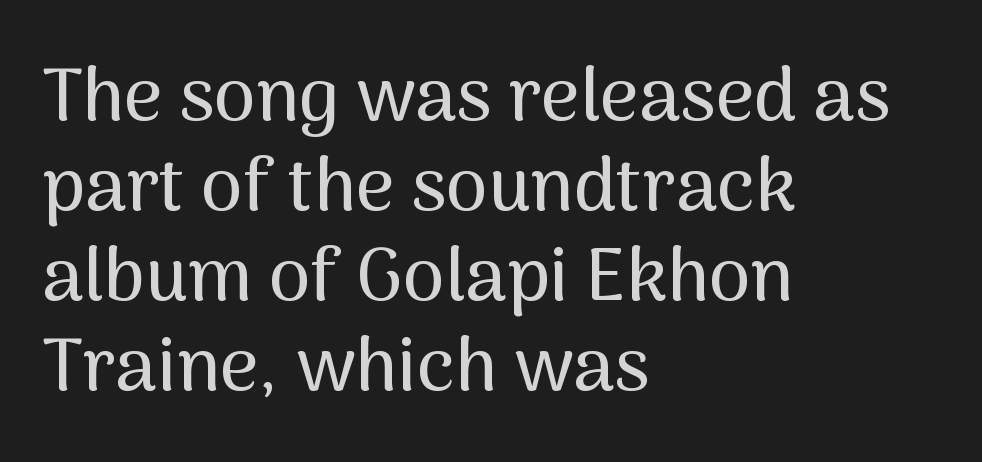
Q: Is the text italic (slanted)? A: No, it is upright.
Q: Is the typeface a serif or a sans-serif typeface? A: Sans-serif.
Q: Is the text underlined? A: No.
Q: How is the paragraph aligned? A: Left-aligned.
Q: Is the spacing between letters normal or unusually wide? A: Normal.
Q: Width (condensed, normal, or wide)? A: Normal.
Q: Stroke contrast? A: Medium.
Q: x-height? A: Medium.
Q: Monospaced? A: No.
